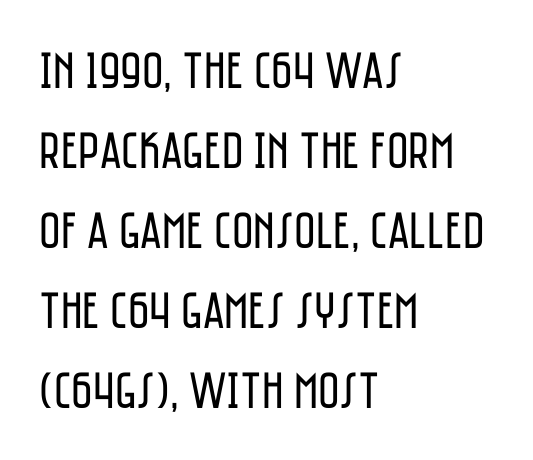
Q: Is the text bold? A: No.
Q: Is the text italic (slanted)? A: No, it is upright.
Q: Is the typeface a serif or a sans-serif typeface? A: Sans-serif.
Q: Is the text underlined? A: No.
Q: How is the paragraph aligned? A: Left-aligned.
Q: Is the spacing between letters normal or unusually wide? A: Normal.
Q: Is the spacing between lines tight, normal or loose? A: Normal.
Q: Width (condensed, normal, or wide)? A: Condensed.
Q: Stroke contrast? A: Low.
Q: x-height? A: Large.
Q: Monospaced? A: No.
